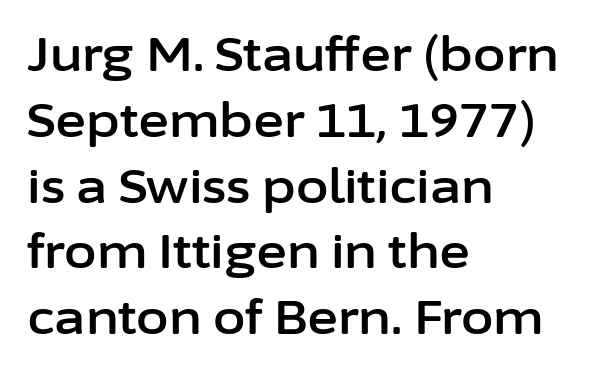
The image shows 47 px sans-serif type, upright; set left-aligned, normal line spacing (1.4x), normal letter spacing, not underlined; low stroke contrast and a medium x-height.
